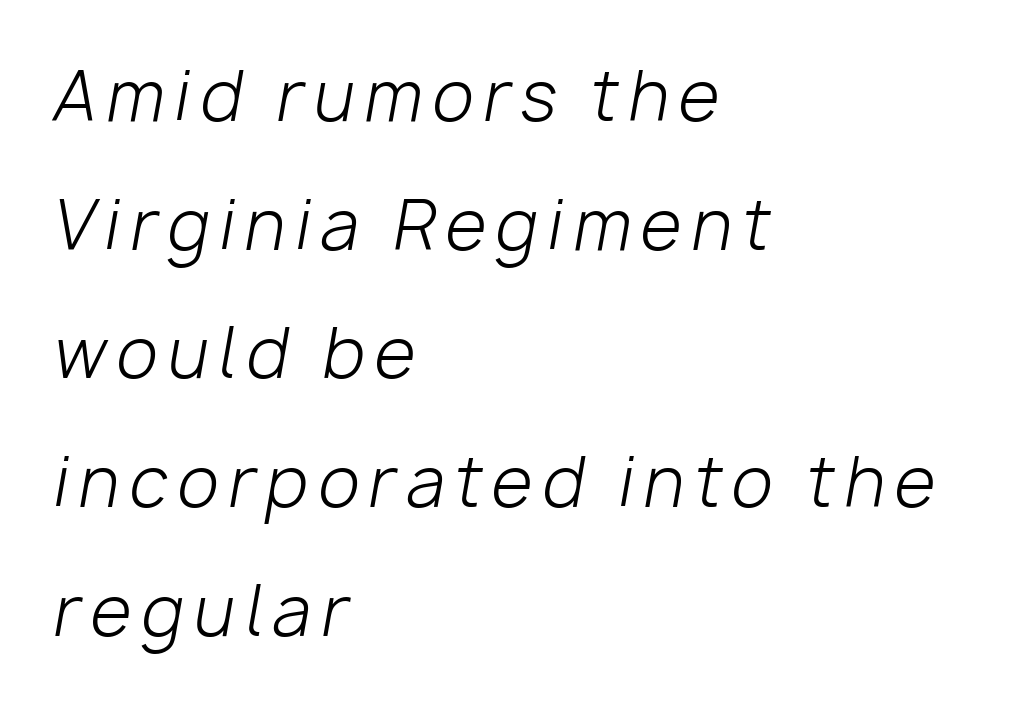
{"italic": "yes", "lean": "right", "slant_degrees": 10, "bold": "no", "weight": "light", "width": "normal", "stroke_contrast": "low", "x_height": "medium", "monospaced": "no", "underline": "no", "align": "left", "line_spacing": "loose", "line_spacing_ratio": 1.92, "glyph_px": 67}
